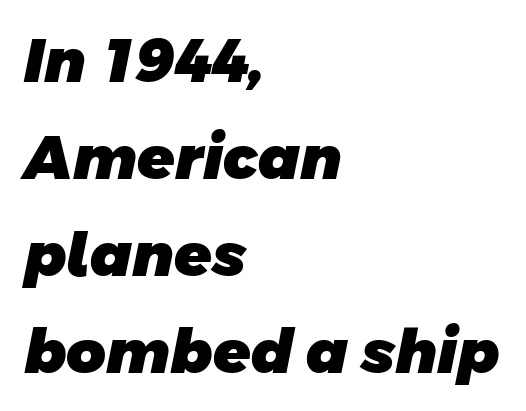
Q: Is the text bold? A: Yes.
Q: Is the typeface a serif or a sans-serif typeface? A: Sans-serif.
Q: Is the text underlined? A: No.
Q: How is the paragraph aligned? A: Left-aligned.
Q: Is the spacing between letters normal or unusually wide? A: Normal.
Q: Is the spacing between lines tight, normal or loose? A: Normal.
Q: Width (condensed, normal, or wide)? A: Normal.
Q: Stroke contrast? A: Low.
Q: x-height? A: Large.
Q: Monospaced? A: No.
